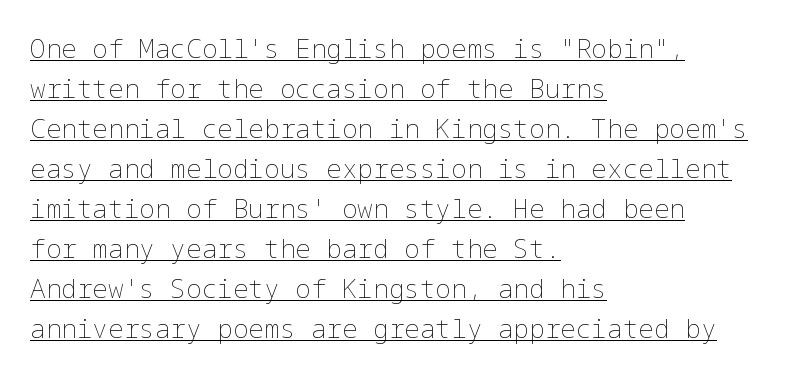
{"italic": "no", "bold": "no", "underline": "yes", "align": "left", "line_spacing": "normal", "line_spacing_ratio": 1.54, "letter_spacing": "normal", "letter_spacing_em": 0.0, "glyph_px": 26}
